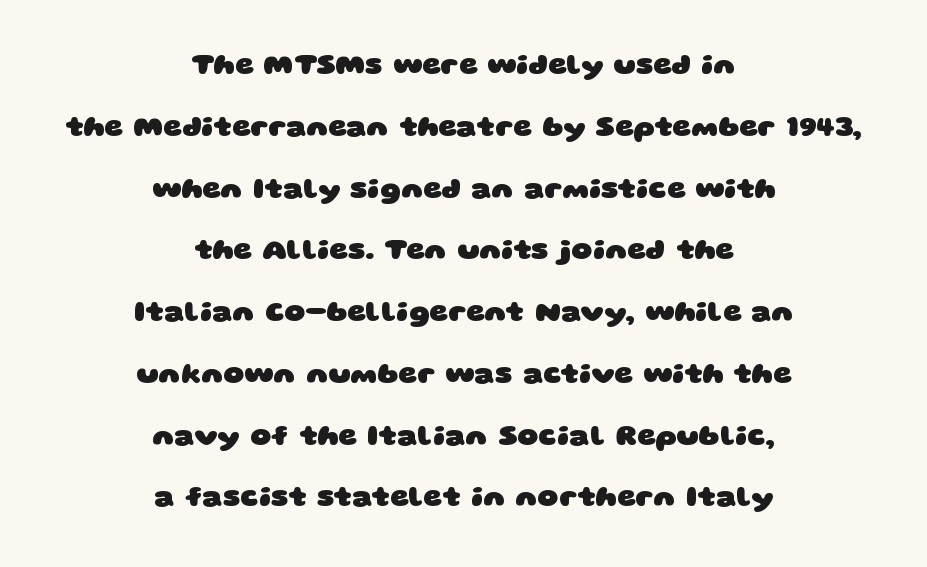
Q: Is the text bold? A: Yes.
Q: Is the typeface a serif or a sans-serif typeface? A: Sans-serif.
Q: Is the text underlined? A: No.
Q: How is the paragraph aligned? A: Centered.
Q: Is the spacing between letters normal or unusually wide? A: Normal.
Q: Is the spacing between lines tight, normal or loose? A: Loose.
Q: Width (condensed, normal, or wide)? A: Wide.
Q: Stroke contrast? A: Low.
Q: x-height? A: Large.
Q: Monospaced? A: No.
